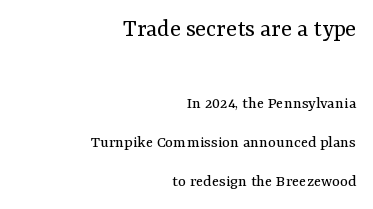
{"italic": "no", "bold": "no", "underline": "no", "align": "right", "line_spacing": "loose", "line_spacing_ratio": 2.31, "letter_spacing": "normal", "letter_spacing_em": 0.0, "larger_block": "first", "size_ratio": 1.47, "glyph_px": 25}
